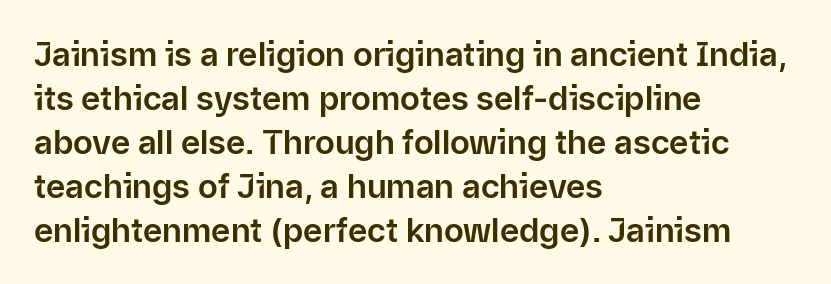
Nope, no serifs anywhere on these letters. Do the letters lean? They stand straight. The rendering anchors every line to the left-hand side. The baseline area is clear.
